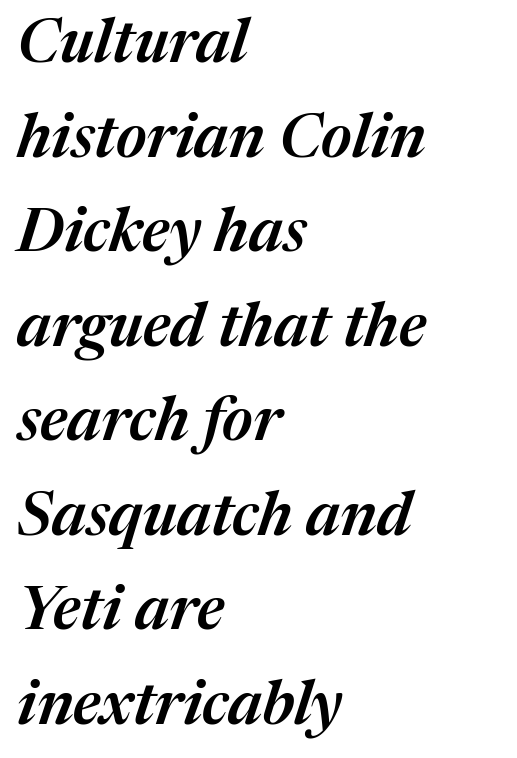
Emphasis by weight is partial: semibold. Short and long lines alike share a common starting point at left. Each letter keeps its own natural width here, so spacing adapts to shape. What stands out about the letter spacing? Nothing — it is the standard amount.
